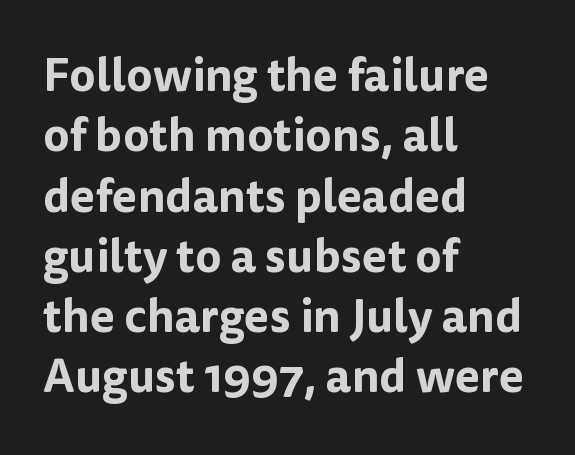
The image shows 46 px sans-serif type, upright; set left-aligned, normal line spacing (1.31x), normal letter spacing, not underlined; low stroke contrast and a medium x-height.
